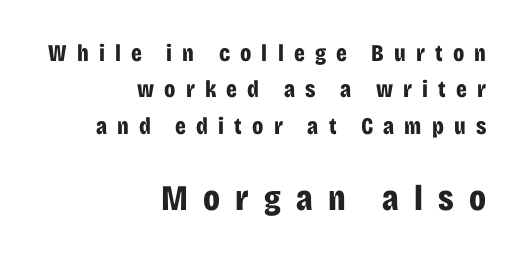
{"serif": "no", "italic": "no", "bold": "yes", "weight": "bold", "width": "condensed", "stroke_contrast": "low", "x_height": "large", "monospaced": "no", "underline": "no", "align": "right", "line_spacing": "normal", "line_spacing_ratio": 1.52, "letter_spacing": "wide", "letter_spacing_em": 0.42, "larger_block": "second", "size_ratio": 1.5, "glyph_px": 36}
